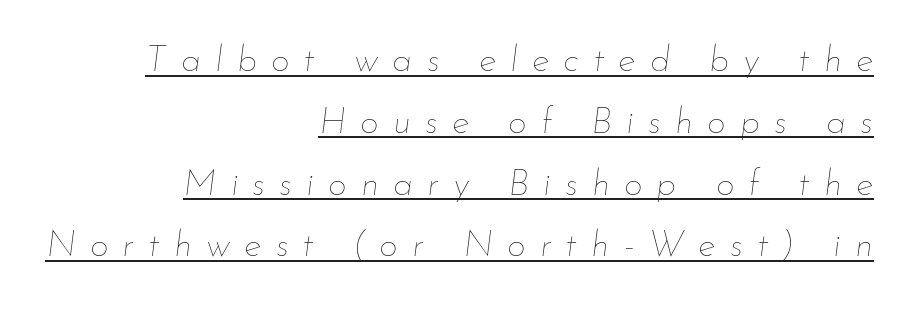
The tracking jumps out immediately: characters are airy and widely separated. If you drew a line through each stem, it would be angled. The text block is weighted toward the right margin, trailing off unevenly leftward. The glyphs are accompanied by a horizontal stroke just below them. This is not heavy type; no bold has been used. Here the designer chose a conventional face with non-uniform glyph widths.
